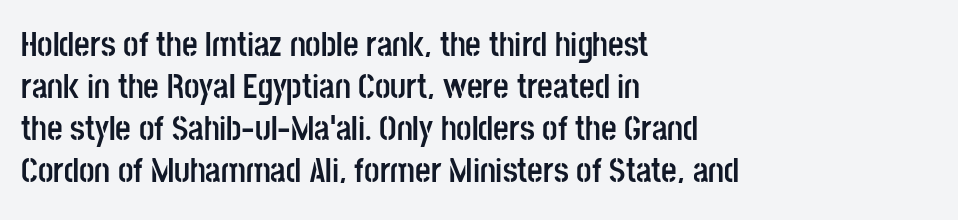
{"serif": "no", "italic": "no", "bold": "yes", "weight": "semibold", "width": "condensed", "stroke_contrast": "low", "x_height": "large", "monospaced": "no", "underline": "no", "align": "left", "line_spacing_ratio": 1.24, "letter_spacing": "normal", "letter_spacing_em": 0.0, "glyph_px": 34}
